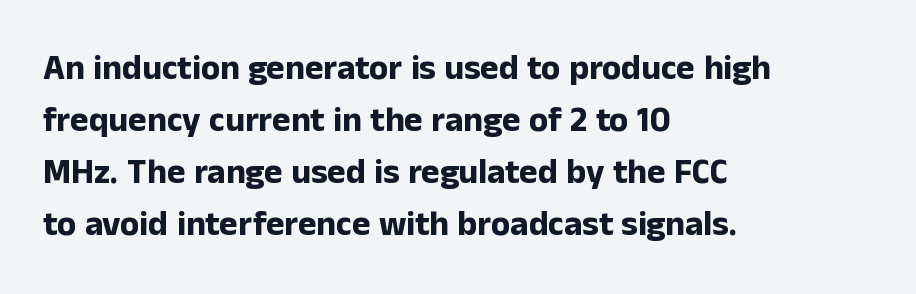
Q: Is the text bold? A: Yes.
Q: Is the text italic (slanted)? A: No, it is upright.
Q: Is the typeface a serif or a sans-serif typeface? A: Sans-serif.
Q: Is the text underlined? A: No.
Q: How is the paragraph aligned? A: Left-aligned.
Q: Is the spacing between letters normal or unusually wide? A: Normal.
Q: Is the spacing between lines tight, normal or loose? A: Normal.
Q: Width (condensed, normal, or wide)? A: Normal.
Q: Stroke contrast? A: Low.
Q: x-height? A: Medium.
Q: Monospaced? A: No.
